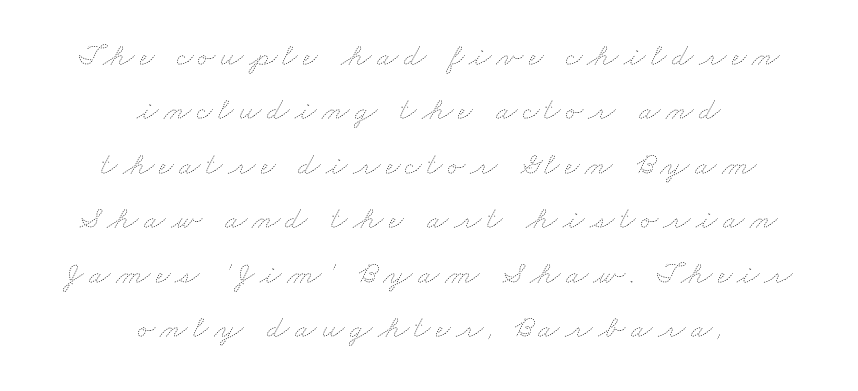
The image shows 32 px thin, wide type; set centered, normal line spacing (1.7x), not underlined; low stroke contrast and a small x-height.
